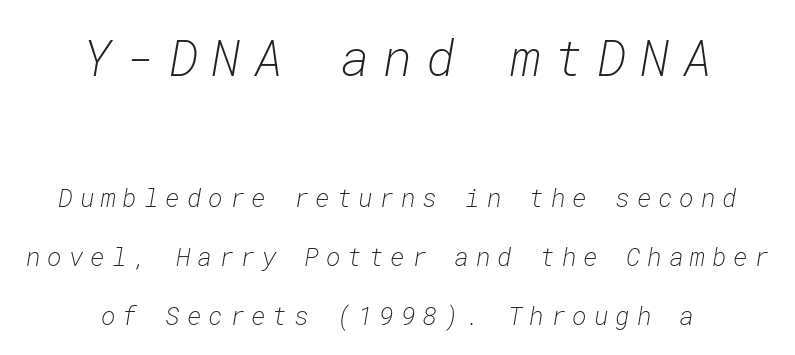
The image shows 50 px light type, italic (leaning right), monospaced; set centered, loose line spacing (2.35x), unusually wide letter spacing (+0.27 em), not underlined; the first (top) block is 2.0x larger; low stroke contrast and a medium x-height.
